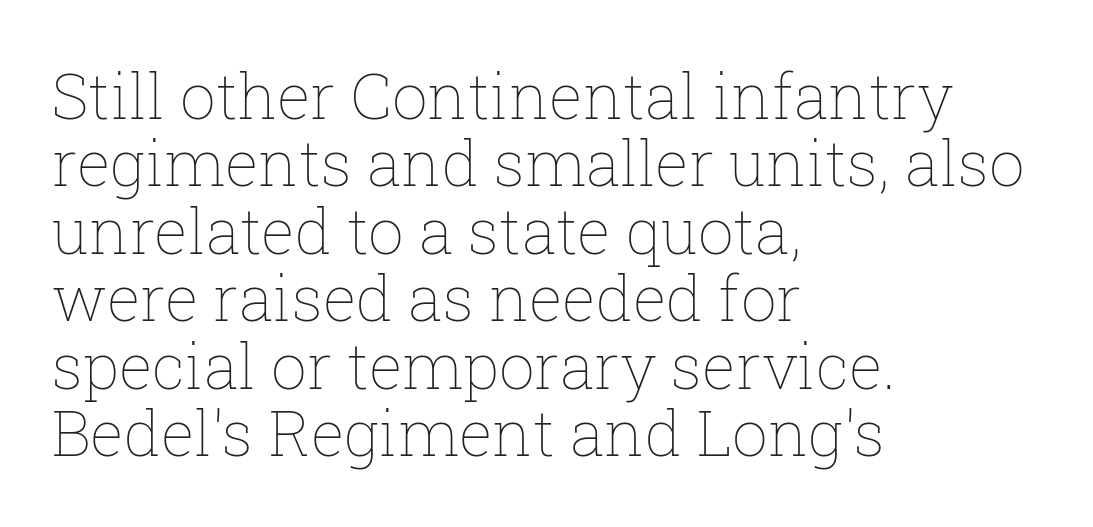
{"italic": "no", "bold": "no", "weight": "thin", "width": "normal", "stroke_contrast": "low", "x_height": "medium", "monospaced": "no", "underline": "no", "align": "left", "line_spacing": "tight", "line_spacing_ratio": 1.07, "letter_spacing": "normal", "letter_spacing_em": 0.0, "glyph_px": 63}
